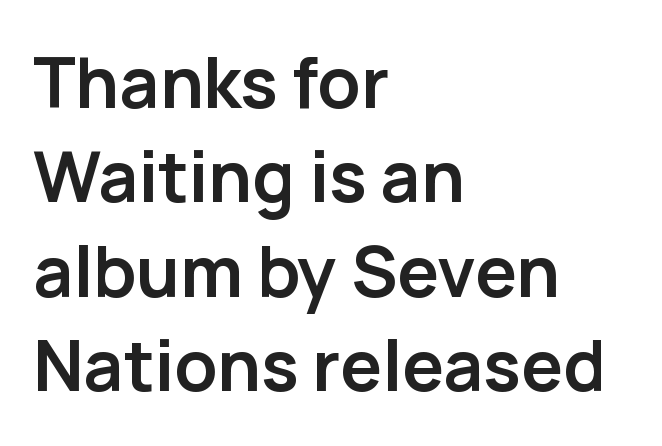
The image shows 70 px semibold sans-serif type, upright; set left-aligned, normal line spacing (1.35x), normal letter spacing, not underlined; low stroke contrast and a medium x-height.
